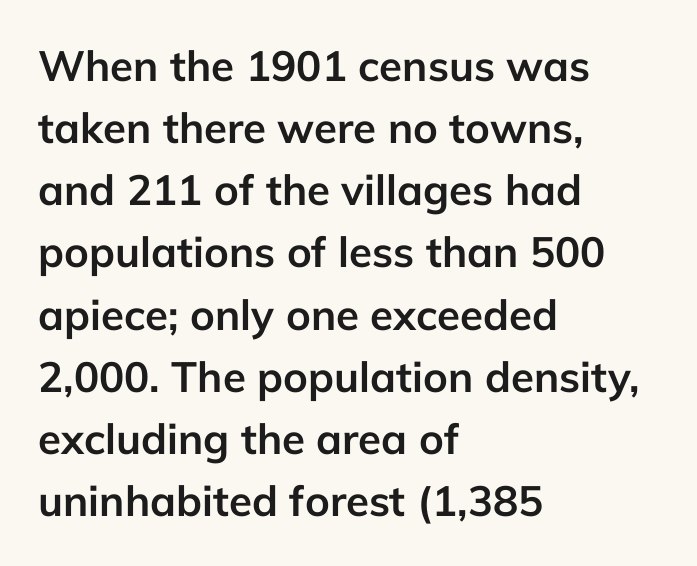
{"serif": "no", "italic": "no", "bold": "yes", "weight": "semibold", "width": "normal", "stroke_contrast": "low", "x_height": "medium", "monospaced": "no", "underline": "no", "align": "left", "line_spacing": "normal", "line_spacing_ratio": 1.48, "letter_spacing": "normal", "letter_spacing_em": 0.0, "glyph_px": 42}
